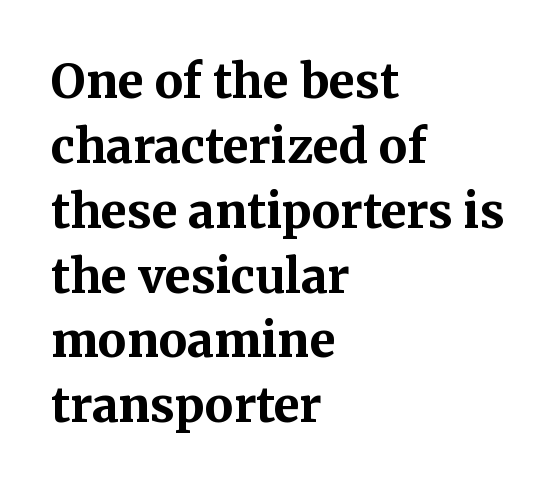
{"serif": "yes", "italic": "no", "bold": "yes", "weight": "bold", "width": "normal", "stroke_contrast": "medium", "x_height": "medium", "monospaced": "no", "underline": "no", "align": "left", "line_spacing": "normal", "line_spacing_ratio": 1.38, "letter_spacing": "normal", "letter_spacing_em": 0.0, "glyph_px": 47}
